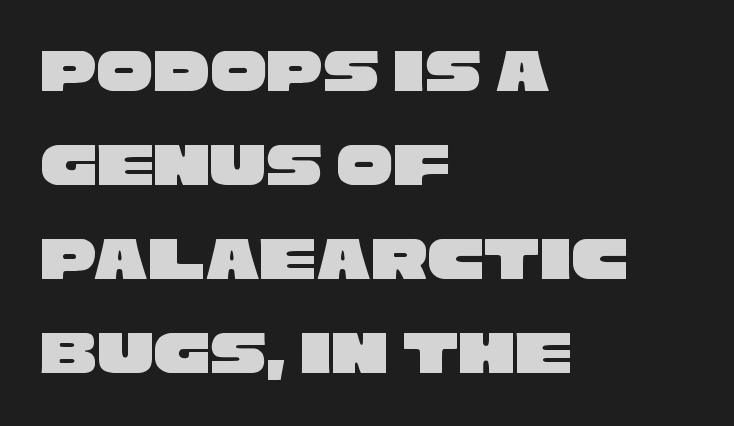
Does extra space separate the letters? No, they use regular spacing. Quick note: interline space is typical. These lines stack with their left ends in a neat column. Descender tails drop into unmarked territory.
